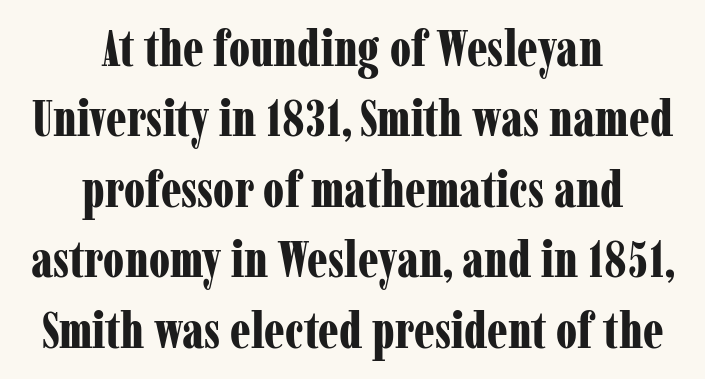
{"serif": "yes", "italic": "no", "bold": "yes", "weight": "bold", "width": "condensed", "stroke_contrast": "low", "x_height": "medium", "monospaced": "no", "underline": "no", "align": "center", "line_spacing": "normal", "line_spacing_ratio": 1.41, "letter_spacing": "normal", "letter_spacing_em": 0.0, "glyph_px": 50}
